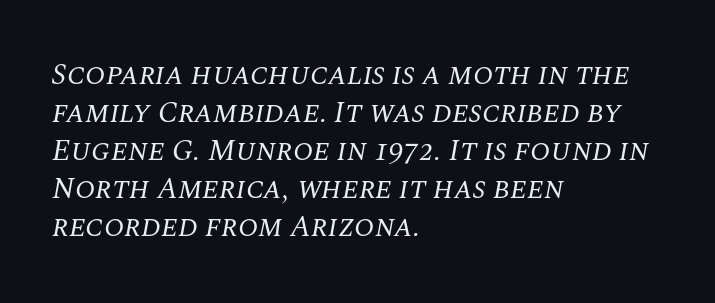
{"serif": "yes", "italic": "yes", "lean": "right", "slant_degrees": 10, "bold": "no", "weight": "regular", "width": "normal", "stroke_contrast": "medium", "x_height": "large", "monospaced": "no", "underline": "no", "align": "left", "line_spacing": "normal", "line_spacing_ratio": 1.27, "letter_spacing": "normal", "letter_spacing_em": 0.0, "glyph_px": 30}
